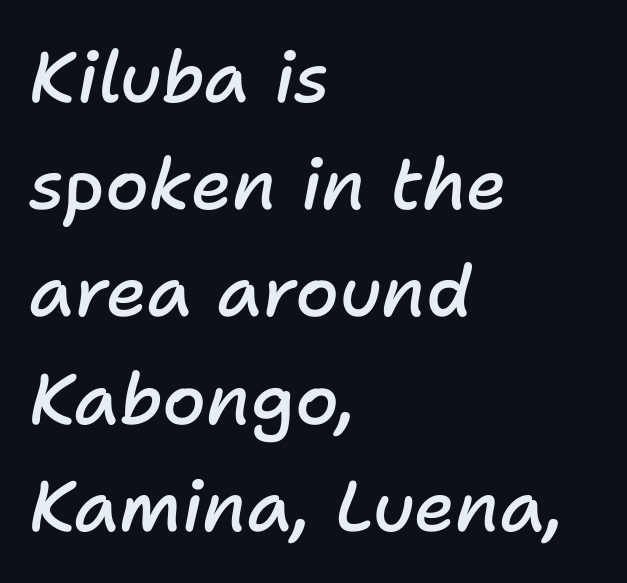
The image shows 71 px semibold type, italic (leaning right); set left-aligned, normal line spacing (1.51x), normal letter spacing, not underlined; low stroke contrast and a medium x-height.
